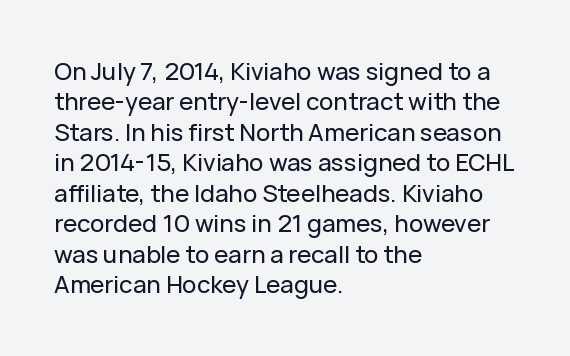
Unmarked baselines from the first word to the last. Short and long lines alike share a common starting point at left. The horizontal fit of the characters is conventional and even. Leading matches the norm, producing a regular column. In terms of posture, this sample is upright.
